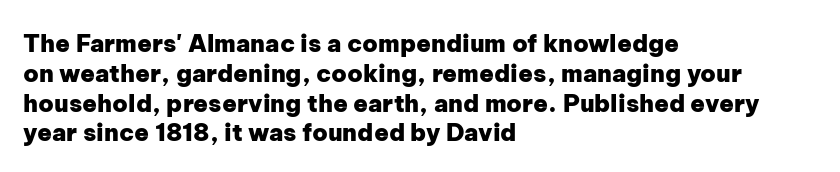
The image shows 24 px bold type, upright; set left-aligned, line spacing 1.24x, normal letter spacing, not underlined.
